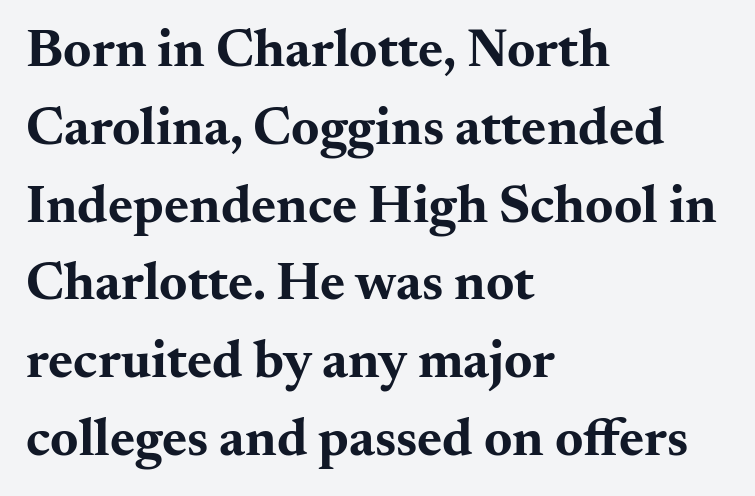
The passage shown stacks its lines at a standard gap. The axis of the letterforms is exactly vertical. Plain, unruled lines of type. This sample uses plain, unmodified letter spacing. You could not count columns in this text — the font is proportionally spaced.
